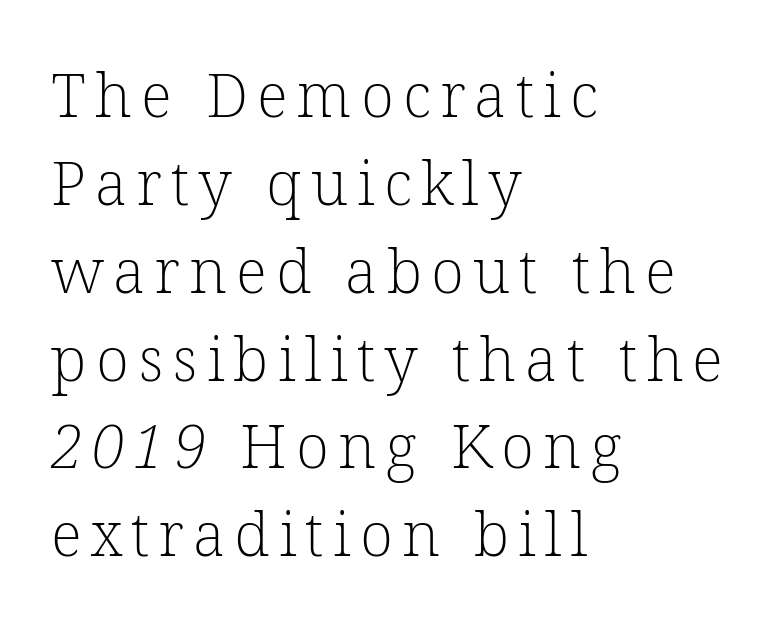
Q: Is the text bold? A: No.
Q: Is the typeface a serif or a sans-serif typeface? A: Serif.
Q: Is the text underlined? A: No.
Q: How is the paragraph aligned? A: Left-aligned.
Q: Is the spacing between lines tight, normal or loose? A: Normal.
Q: Width (condensed, normal, or wide)? A: Normal.
Q: Stroke contrast? A: Low.
Q: x-height? A: Medium.
Q: Monospaced? A: No.
